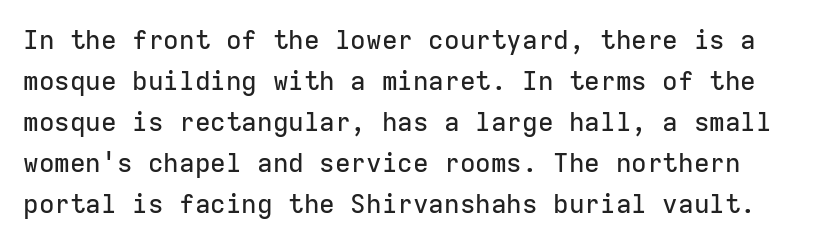
Interline gaps are of average width in this sample. Does extra space separate the letters? No, they use regular spacing. A clean baseline with only descenders dipping below it. Ordinary non-slanted type is in use.
